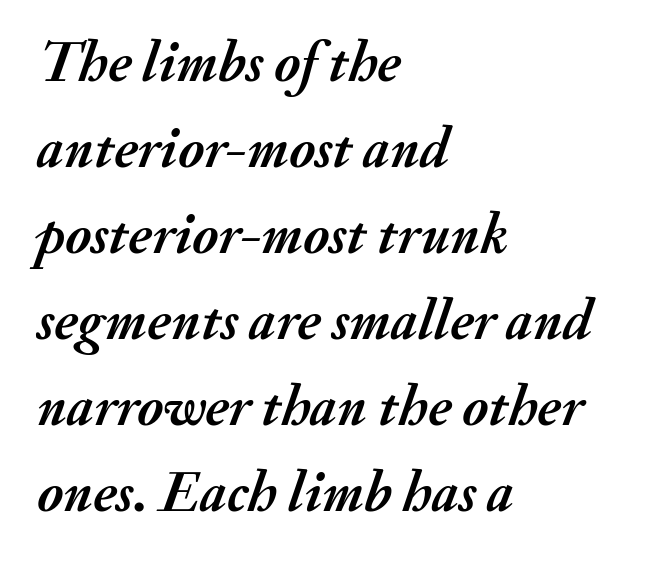
Character widths vary here, with narrow letters taking less room than wide ones. The passage is arranged the way most books set body copy — flush left. The rendering applies a slant to the glyphs. The zone under the glyphs is completely vacant. The face used here has the dense, thick strokes of a bold.
